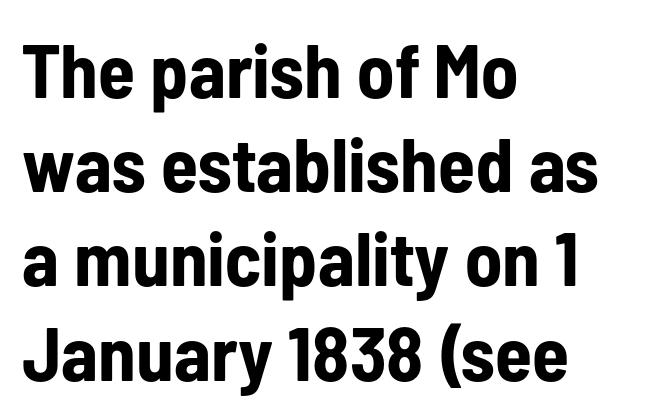
{"serif": "no", "italic": "no", "bold": "yes", "weight": "bold", "width": "condensed", "stroke_contrast": "low", "x_height": "medium", "monospaced": "no", "underline": "no", "align": "left", "line_spacing_ratio": 1.24, "letter_spacing": "normal", "letter_spacing_em": 0.0, "glyph_px": 76}
